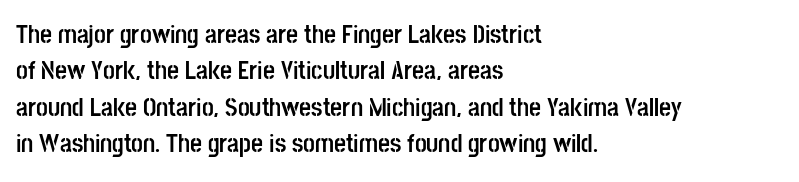
Characters remain perfectly vertical along every line. The passage is arranged the way most books set body copy — flush left. These lines sit exactly where default settings would place them. Nobody touched the tracking dial on this one. Descender tails drop into unmarked territory. Is the type bold? Yes — the strokes are clearly thick and heavy.
